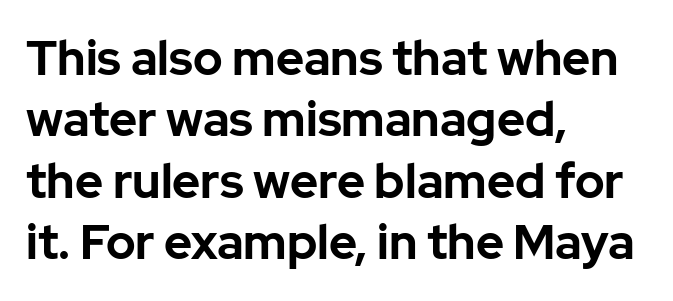
Default kerning and tracking; the words read as compact shapes. The type family on display is of the sans-serif kind. The font is running at its bold setting. Baseline-to-baseline distance is the conventional proportion of letter height. The baseline area is clear. Note the varied advance widths — an 'i' is clearly narrower than an 'm'.
